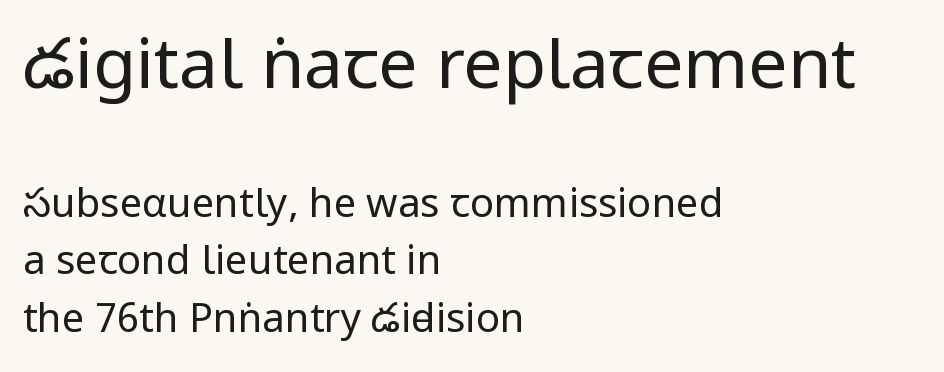
Q: Is the text bold? A: No.
Q: Is the text italic (slanted)? A: No, it is upright.
Q: Is the typeface a serif or a sans-serif typeface? A: Sans-serif.
Q: Is the text underlined? A: No.
Q: How is the paragraph aligned? A: Left-aligned.
Q: Is the spacing between letters normal or unusually wide? A: Normal.
Q: Is the spacing between lines tight, normal or loose? A: Normal.
Q: Which block of text is set in a larger size, the first (top) or the second (bottom)? A: The first (top) one.
Q: Width (condensed, normal, or wide)? A: Condensed.
Q: Stroke contrast? A: Low.
Q: x-height? A: Large.
Q: Monospaced? A: No.
